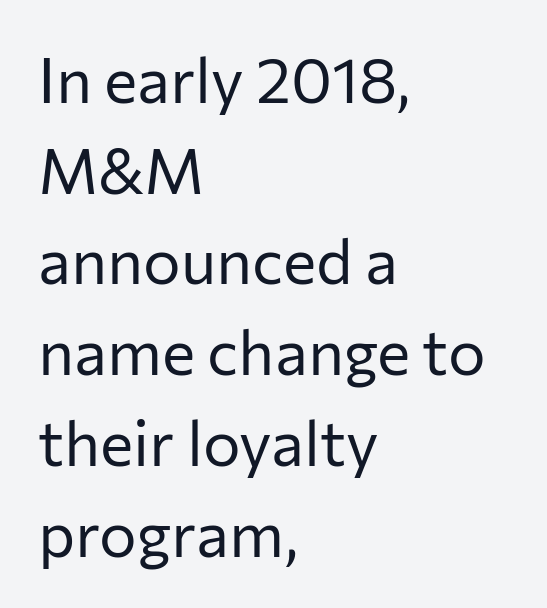
Q: Is the text bold? A: No.
Q: Is the text italic (slanted)? A: No, it is upright.
Q: Is the typeface a serif or a sans-serif typeface? A: Sans-serif.
Q: Is the text underlined? A: No.
Q: How is the paragraph aligned? A: Left-aligned.
Q: Is the spacing between letters normal or unusually wide? A: Normal.
Q: Is the spacing between lines tight, normal or loose? A: Normal.
Q: Width (condensed, normal, or wide)? A: Normal.
Q: Stroke contrast? A: Low.
Q: x-height? A: Medium.
Q: Monospaced? A: No.
